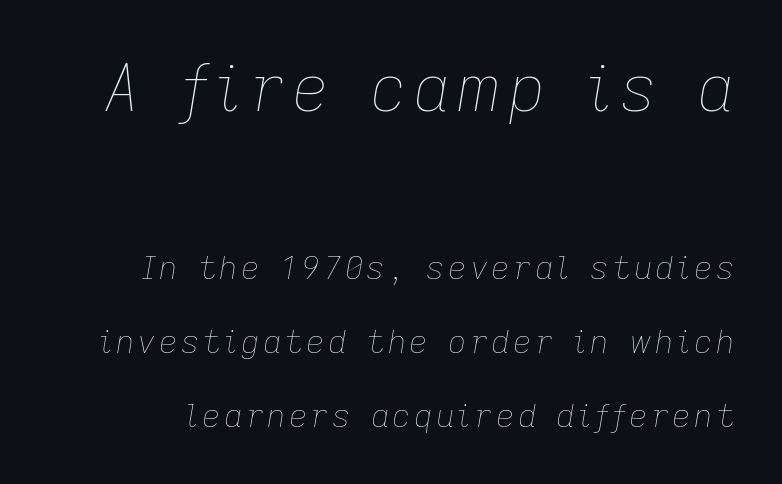
{"italic": "yes", "lean": "right", "slant_degrees": 9, "bold": "no", "weight": "thin", "width": "normal", "stroke_contrast": "low", "x_height": "medium", "monospaced": "no", "underline": "no", "line_spacing": "loose", "line_spacing_ratio": 2.31, "larger_block": "first", "size_ratio": 2.0, "glyph_px": 64}
